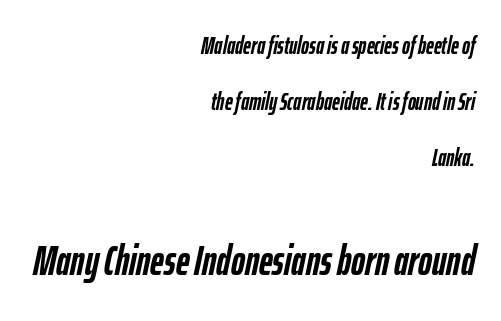
Q: Is the text bold? A: Yes.
Q: Is the text italic (slanted)? A: Yes, it leans right by about 12 degrees.
Q: Is the text underlined? A: No.
Q: How is the paragraph aligned? A: Right-aligned.
Q: Is the spacing between letters normal or unusually wide? A: Normal.
Q: Is the spacing between lines tight, normal or loose? A: Loose.
Q: Which block of text is set in a larger size, the first (top) or the second (bottom)? A: The second (bottom) one.
Q: Width (condensed, normal, or wide)? A: Condensed.
Q: Stroke contrast? A: Low.
Q: x-height? A: Medium.
Q: Monospaced? A: No.
